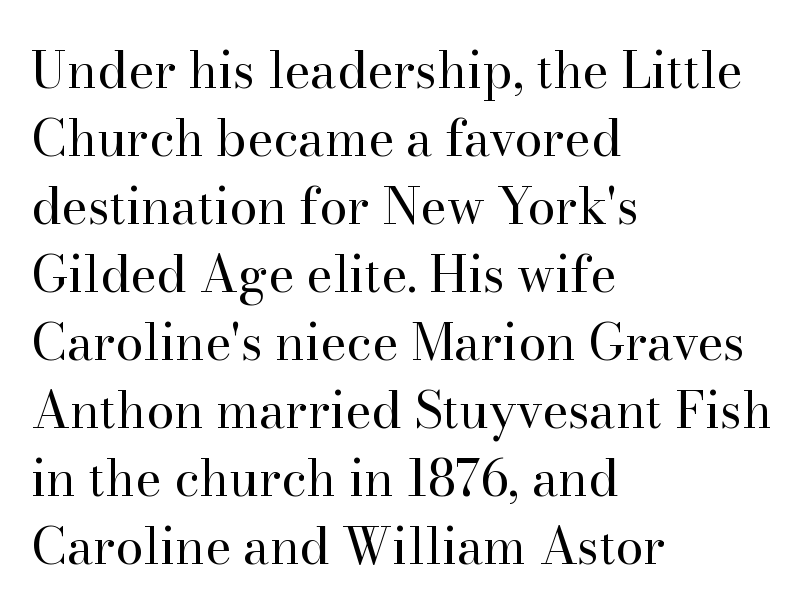
The image shows 50 px regular-weight serif type, upright; set left-aligned, normal line spacing (1.36x), normal letter spacing, not underlined; high stroke contrast and a small x-height.
